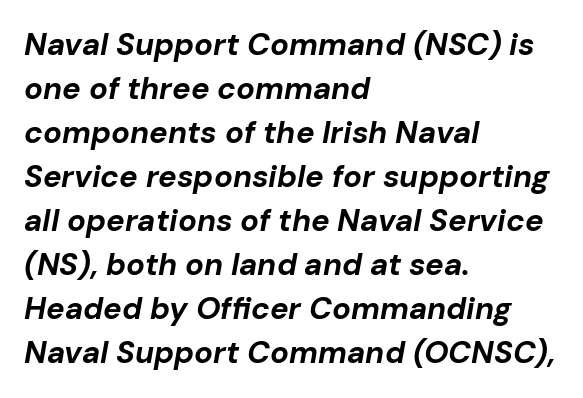
All the whitespace from short lines collects on the right. Each new line begins a customary step beneath the previous one. Here the designer chose a conventional face with non-uniform glyph widths. These lines carry a lot of weight — the face is fully bold. The letters are slanted; this is an italic face. Characters follow at the spacing the type designer built in.
